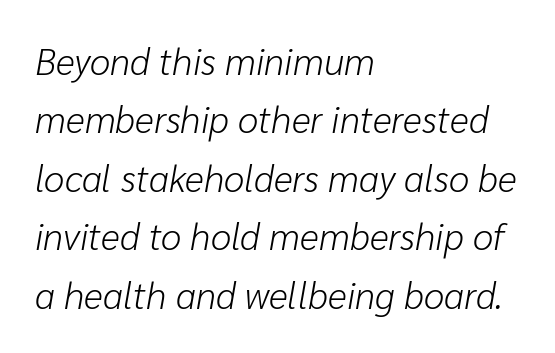
{"italic": "yes", "lean": "right", "slant_degrees": 10, "bold": "no", "weight": "light", "width": "normal", "stroke_contrast": "low", "x_height": "medium", "monospaced": "no", "underline": "no", "align": "left", "line_spacing": "normal", "line_spacing_ratio": 1.58, "letter_spacing": "normal", "letter_spacing_em": 0.0, "glyph_px": 37}
